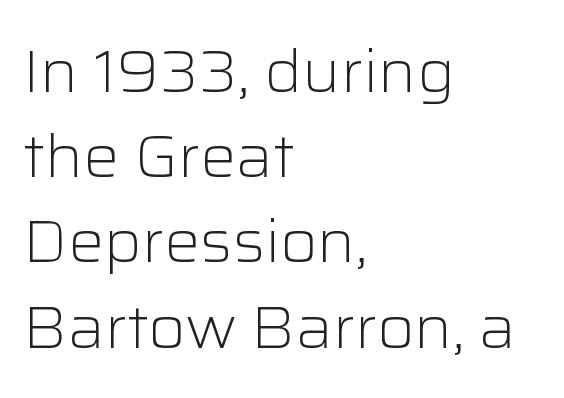
The image shows 60 px light sans-serif type, upright; set left-aligned, normal line spacing (1.42x), normal letter spacing, not underlined; low stroke contrast and a medium x-height.
